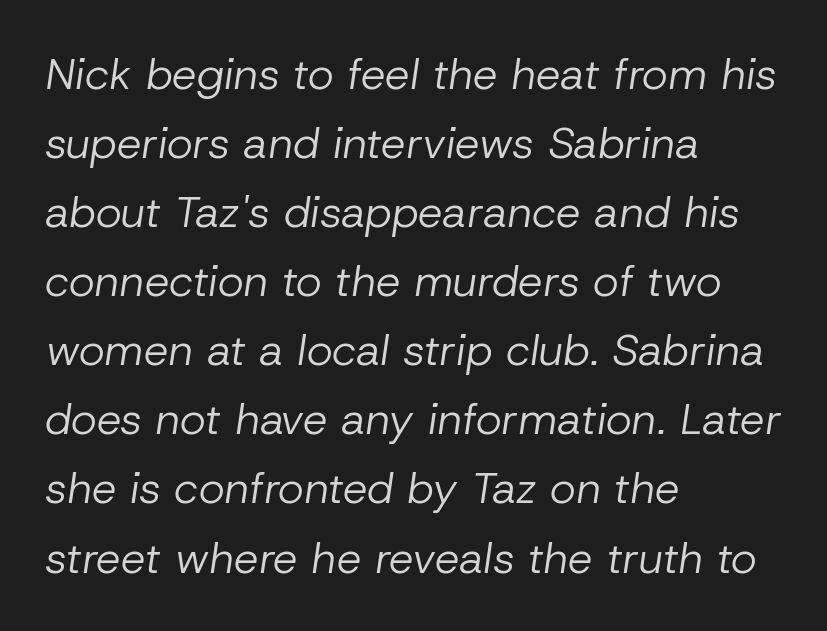
The zone under the glyphs is completely vacant. Casual observation: everything's shoved over to the left. Think standard paragraph weight, or any step lighter than that. The block of text has a typical density, with ordinary space between rows.
